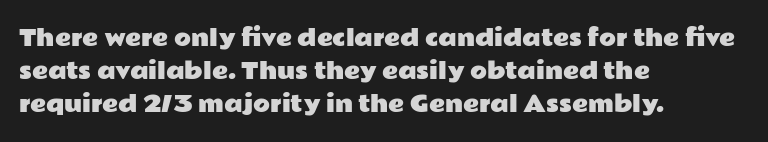
The specimen omits any rule beneath the text block's lines. Is the letter spacing exaggerated? No — it looks like the ordinary default. The typography opts for an upright posture over an oblique one. The rag falls on the right side of this text block. Baseline-to-baseline distance is the conventional proportion of letter height.
